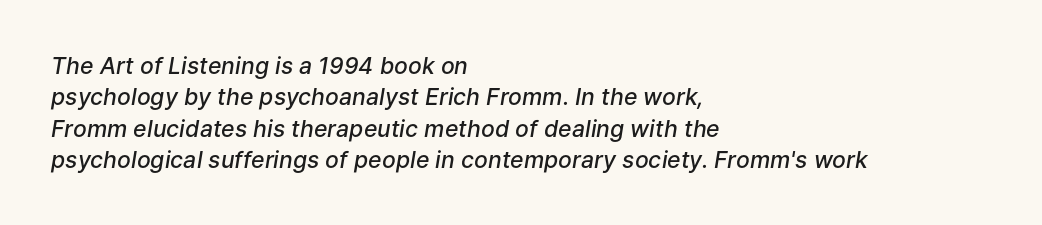
Q: Is the text bold? A: Semi-bold.
Q: Is the text italic (slanted)? A: Yes, it leans right by about 9 degrees.
Q: Is the text underlined? A: No.
Q: How is the paragraph aligned? A: Left-aligned.
Q: Is the spacing between letters normal or unusually wide? A: Normal.
Q: Is the spacing between lines tight, normal or loose? A: Normal.
